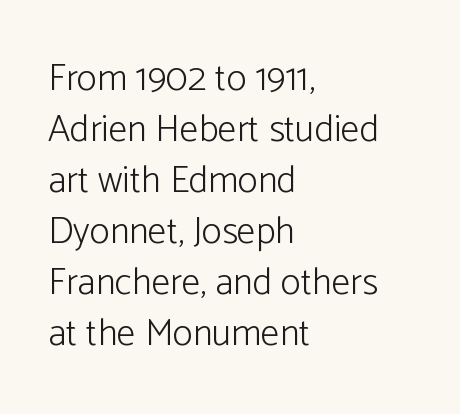
This rendering features lettering with no underline. A typesetter would call this proportional, since set widths differ per character. Check where the strokes stop: nothing finishes them off — pure sans. Typeset ragged right — the left edge is the straight one. In terms of leading, this rendering sits right in the middle. The strokes are not fattened; the text isn't bold.
